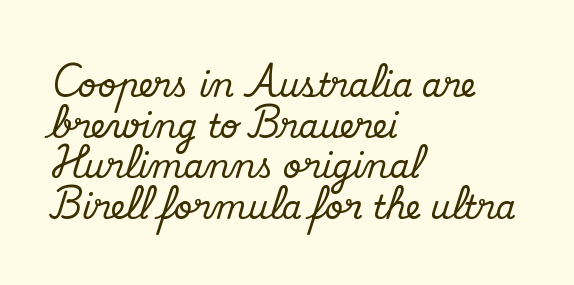
Q: Is the text italic (slanted)? A: Yes.
Q: Is the typeface a serif or a sans-serif typeface? A: Serif.
Q: Is the text underlined? A: No.
Q: How is the paragraph aligned? A: Left-aligned.
Q: Is the spacing between letters normal or unusually wide? A: Normal.
Q: Is the spacing between lines tight, normal or loose? A: Normal.
Q: Width (condensed, normal, or wide)? A: Normal.
Q: Stroke contrast? A: Medium.
Q: x-height? A: Small.
Q: Monospaced? A: No.
